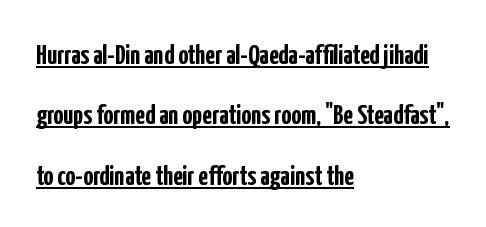
Q: Is the text bold? A: Yes.
Q: Is the text italic (slanted)? A: No, it is upright.
Q: Is the typeface a serif or a sans-serif typeface? A: Sans-serif.
Q: Is the text underlined? A: Yes.
Q: How is the paragraph aligned? A: Left-aligned.
Q: Is the spacing between letters normal or unusually wide? A: Normal.
Q: Is the spacing between lines tight, normal or loose? A: Loose.
Q: Width (condensed, normal, or wide)? A: Condensed.
Q: Stroke contrast? A: Low.
Q: x-height? A: Medium.
Q: Monospaced? A: No.
